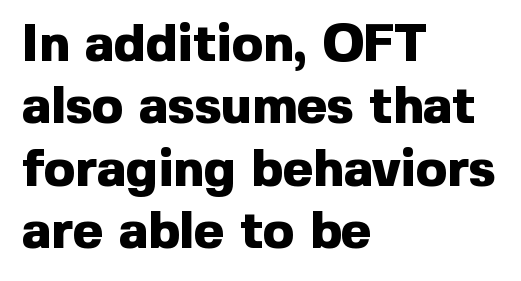
{"serif": "no", "italic": "no", "bold": "yes", "weight": "heavy", "width": "normal", "x_height": "medium", "monospaced": "no", "underline": "no", "align": "left", "line_spacing_ratio": 1.2, "letter_spacing": "normal", "letter_spacing_em": 0.0, "glyph_px": 52}
